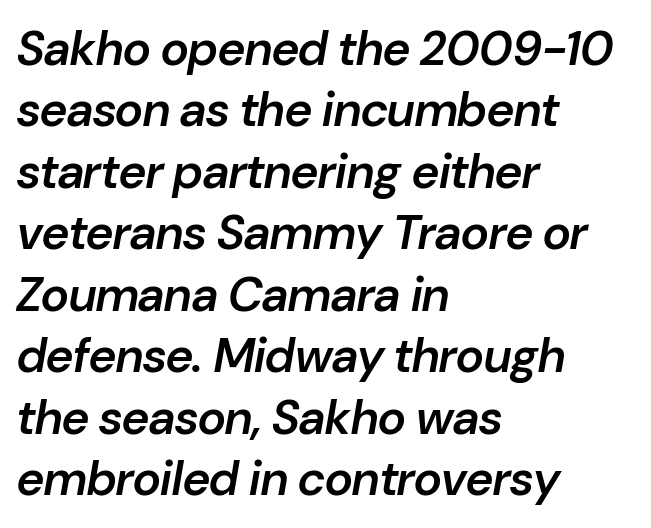
Q: Is the text bold? A: Semi-bold.
Q: Is the text italic (slanted)? A: Yes, it leans right by about 10 degrees.
Q: Is the text underlined? A: No.
Q: How is the paragraph aligned? A: Left-aligned.
Q: Is the spacing between letters normal or unusually wide? A: Normal.
Q: Is the spacing between lines tight, normal or loose? A: Normal.
Q: Width (condensed, normal, or wide)? A: Normal.
Q: Stroke contrast? A: Low.
Q: x-height? A: Medium.
Q: Monospaced? A: No.
